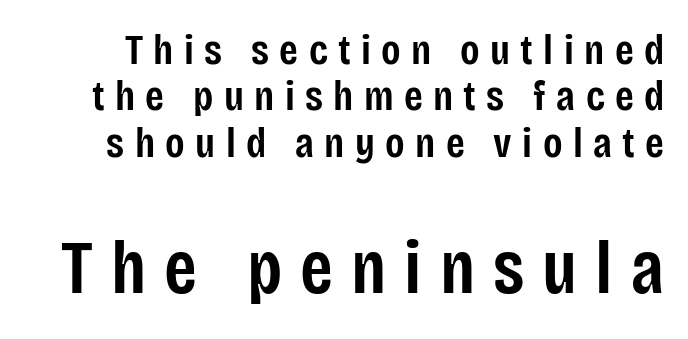
Is this a fixed-width face? No — the glyphs have proportional, varying widths. Typesetter's note: demi weight, one step under bold. This sample uses an upright cut, with every glyph sitting square on the baseline. This sample trades vertical openness for compactness between lines.
